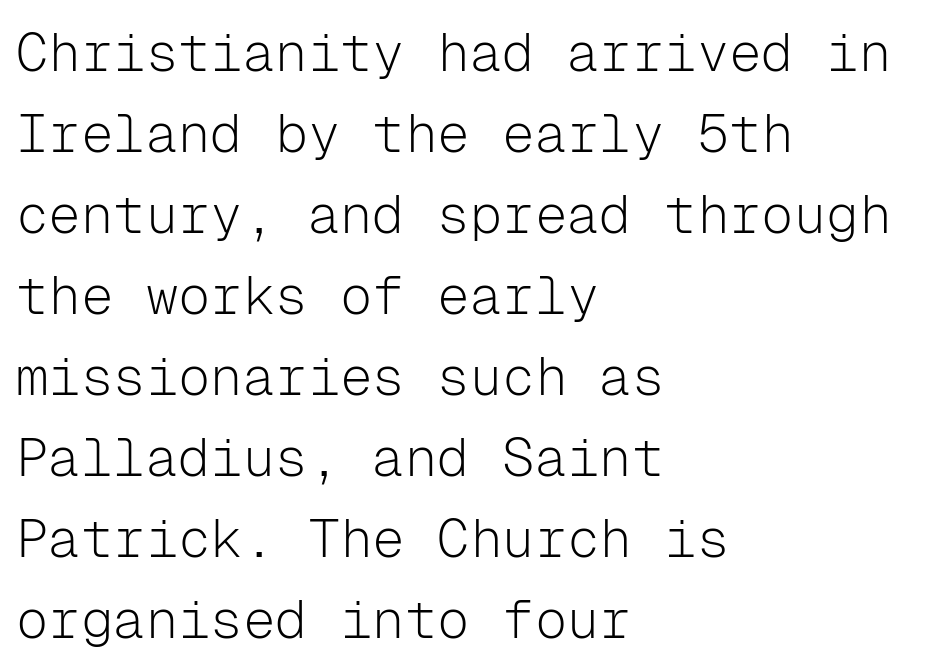
The image shows 54 px light sans-serif type, upright, monospaced; set left-aligned, normal line spacing (1.5x), normal letter spacing, not underlined; low stroke contrast and a medium x-height.
